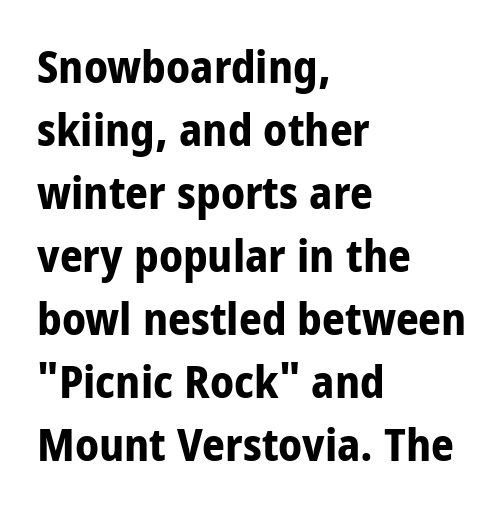
Q: Is the text bold? A: Yes.
Q: Is the text italic (slanted)? A: No, it is upright.
Q: Is the typeface a serif or a sans-serif typeface? A: Sans-serif.
Q: Is the text underlined? A: No.
Q: How is the paragraph aligned? A: Left-aligned.
Q: Is the spacing between letters normal or unusually wide? A: Normal.
Q: Is the spacing between lines tight, normal or loose? A: Normal.
Q: Width (condensed, normal, or wide)? A: Condensed.
Q: Stroke contrast? A: Low.
Q: x-height? A: Large.
Q: Monospaced? A: No.
